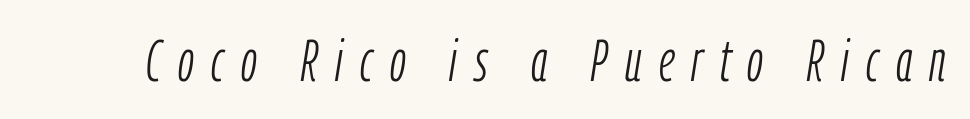
Q: Is the text bold? A: No.
Q: Is the text italic (slanted)? A: Yes, it leans right by about 9 degrees.
Q: Is the text underlined? A: No.
Q: Is the spacing between letters normal or unusually wide? A: Unusually wide.
Q: Width (condensed, normal, or wide)? A: Condensed.
Q: Stroke contrast? A: Low.
Q: x-height? A: Medium.
Q: Monospaced? A: No.
